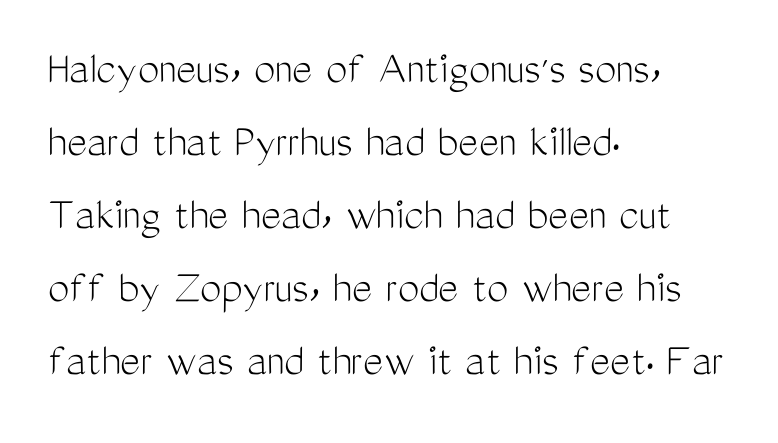
The image shows 48 px light, condensed sans-serif type, upright; set left-aligned, normal line spacing (1.52x), normal letter spacing, not underlined; medium stroke contrast and a medium x-height.
